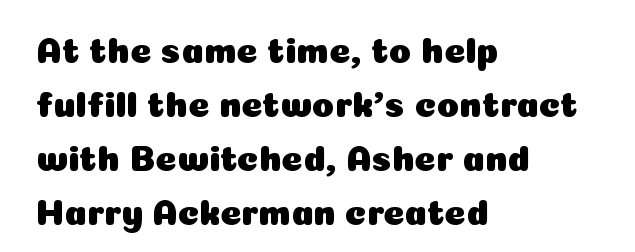
{"serif": "no", "italic": "no", "width": "normal", "stroke_contrast": "low", "x_height": "medium", "monospaced": "no", "underline": "no", "align": "left", "line_spacing": "normal", "line_spacing_ratio": 1.5, "letter_spacing": "normal", "letter_spacing_em": 0.0, "glyph_px": 36}
